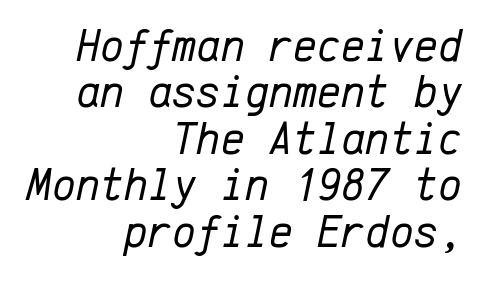
Tracking value appears to be zero — textbook default spacing. Slanted lettering throughout. Rows of type sit shoulder to shoulder in the vertical direction. Descenders hang freely into open space. The passage shown is typed in a monospace face where columns stay perfectly aligned.
